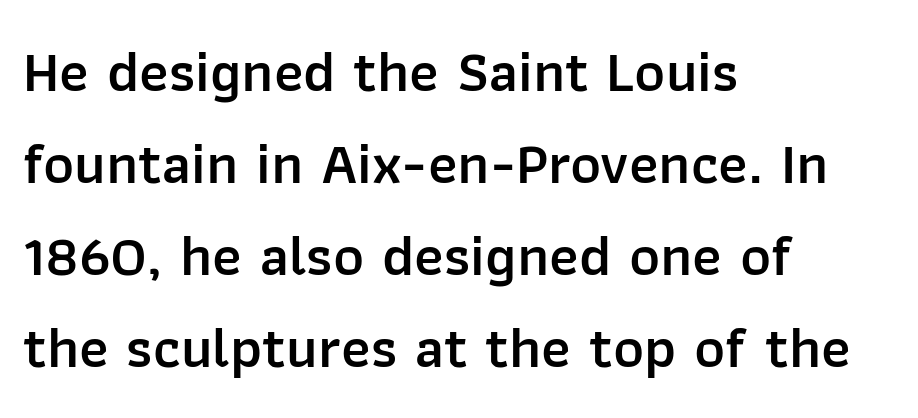
Observe the absence of serifs on each vertical stroke in this sample. The rendering uses a semibold face; strokes are thickened but not to full bold. Notice how the passage keeps a crisp vertical edge on the left only. Ordinary non-slanted type is in use. Rows of type keep a routine distance in the vertical direction.
